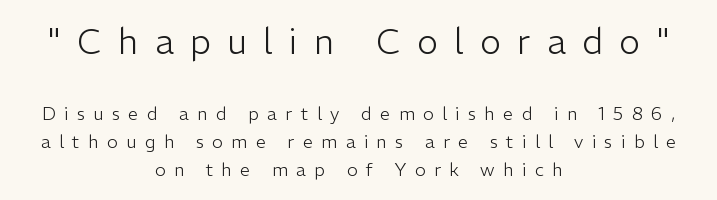
The image shows 35 px light sans-serif type, upright; set centered, normal line spacing (1.56x), unusually wide letter spacing (+0.47 em), not underlined; the first (top) block is 1.94x larger; low stroke contrast and a medium x-height.
